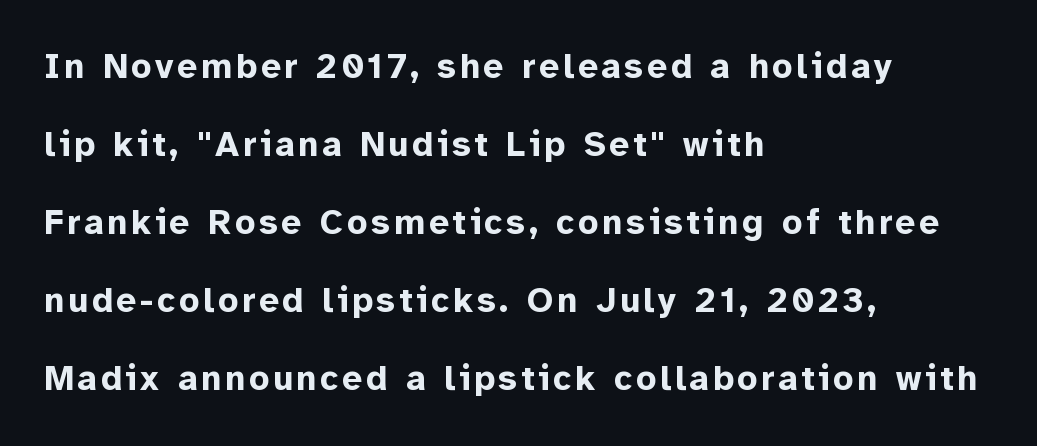
Q: Is the text bold? A: Yes.
Q: Is the text italic (slanted)? A: No, it is upright.
Q: Is the typeface a serif or a sans-serif typeface? A: Sans-serif.
Q: Is the text underlined? A: No.
Q: How is the paragraph aligned? A: Left-aligned.
Q: Is the spacing between lines tight, normal or loose? A: Loose.
Q: Width (condensed, normal, or wide)? A: Normal.
Q: Stroke contrast? A: Low.
Q: x-height? A: Medium.
Q: Monospaced? A: No.
